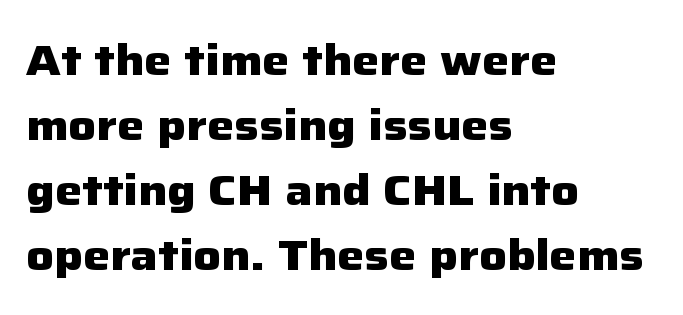
The image shows 43 px heavy sans-serif type, upright; set left-aligned, normal line spacing (1.51x), normal letter spacing, not underlined; low stroke contrast and a medium x-height.
